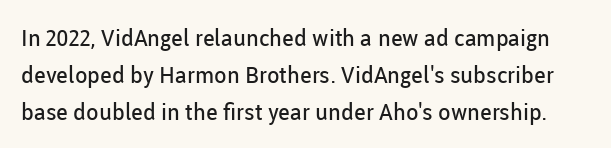
The image shows 23 px text type, upright; set normal line spacing (1.6x), normal letter spacing, not underlined.
